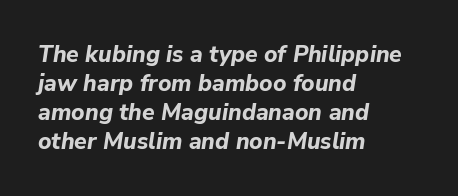
{"italic": "yes", "lean": "right", "slant_degrees": 9, "bold": "yes", "underline": "no", "align": "left", "line_spacing": "normal", "line_spacing_ratio": 1.26, "letter_spacing": "normal", "letter_spacing_em": 0.0, "glyph_px": 23}
